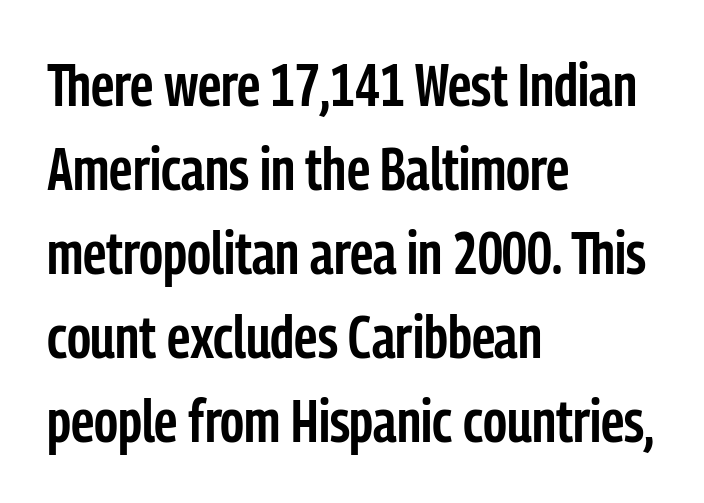
The image shows 60 px semibold, condensed sans-serif type, upright; set left-aligned, normal line spacing (1.4x), normal letter spacing, not underlined; low stroke contrast and a medium x-height.
